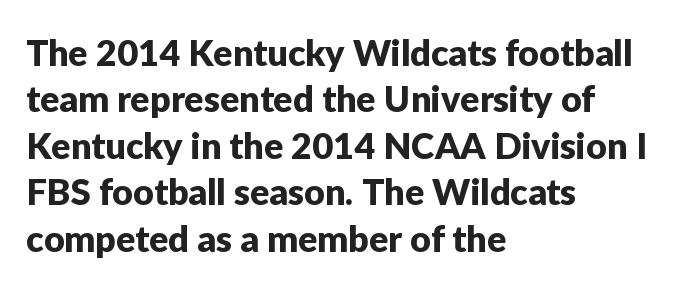
Notice how descenders clear the ascenders below comfortably — that's standard leading. The passage is arranged the way most books set body copy — flush left. Do the letters lean? They stand straight. Observe the ordinary spacing: letters are neighbours, not strangers.
